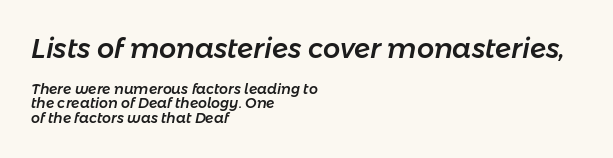
The image shows 27 px text type, italic (leaning right); set left-aligned, tight line spacing (1.02x), normal letter spacing, not underlined; the first (top) block is 1.93x larger.
